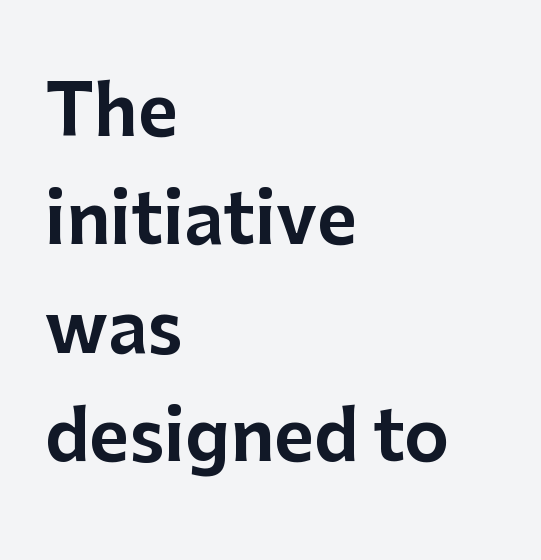
The letters carry no serifs — their stems end cleanly without finishing strokes. Honestly, the letter spacing is just normal — you wouldn't notice it. The passage shown stacks its lines at a standard gap. These lines are rendered in a variable-pitch font.
